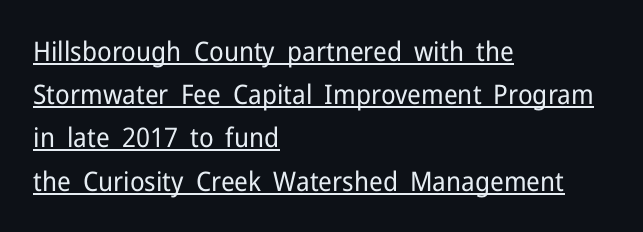
The image shows 27 px text type, upright; set left-aligned, normal line spacing (1.6x), normal letter spacing, underlined.
